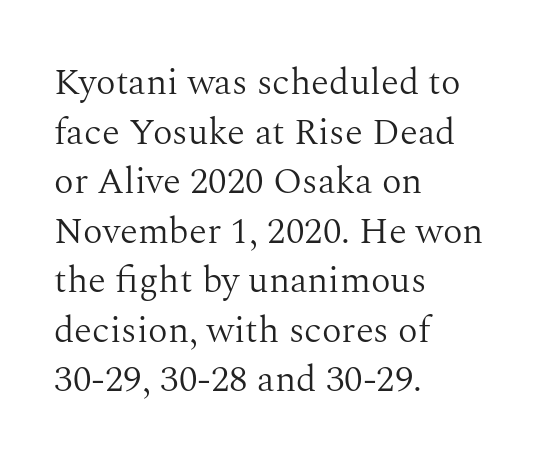
Summary of vertical rhythm: regular, with standard interline spacing. Layout note: lines flush left. The gaps between neighbouring characters are ordinary and unremarkable. Style check: upright. Underline: absent. The rendering shows small feet on the letterforms — a serif design.
